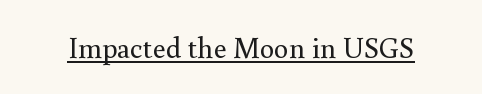
{"serif": "yes", "italic": "no", "bold": "no", "weight": "regular", "width": "normal", "x_height": "small", "monospaced": "no", "underline": "yes", "letter_spacing": "normal", "letter_spacing_em": 0.0, "glyph_px": 29}
